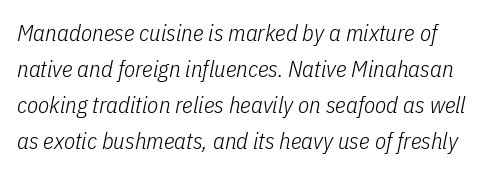
Q: Is the text bold? A: No.
Q: Is the text italic (slanted)? A: Yes, it leans right by about 11 degrees.
Q: Is the text underlined? A: No.
Q: Is the spacing between letters normal or unusually wide? A: Normal.
Q: Is the spacing between lines tight, normal or loose? A: Normal.
